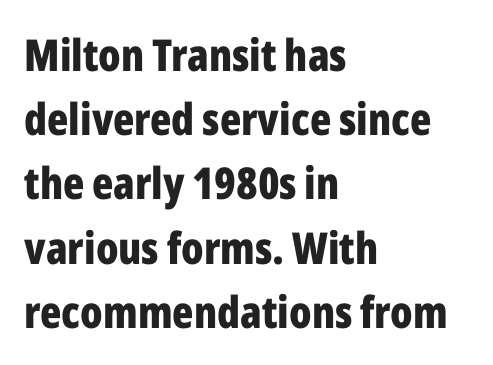
Has an underline been added? It has not. I'd call this a sans setting — the letters go barefoot. A classic flush-left, rag-right setting is used for this passage. You could not count columns in this text — the font is proportionally spaced. The type is set solid horizontally, with unmodified tracking.
